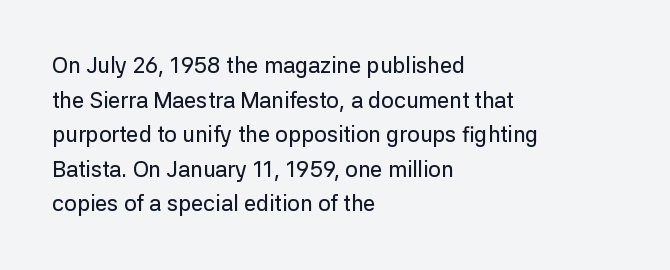
The image shows 22 px text type, upright; set left-aligned, normal line spacing (1.57x), normal letter spacing, not underlined.
